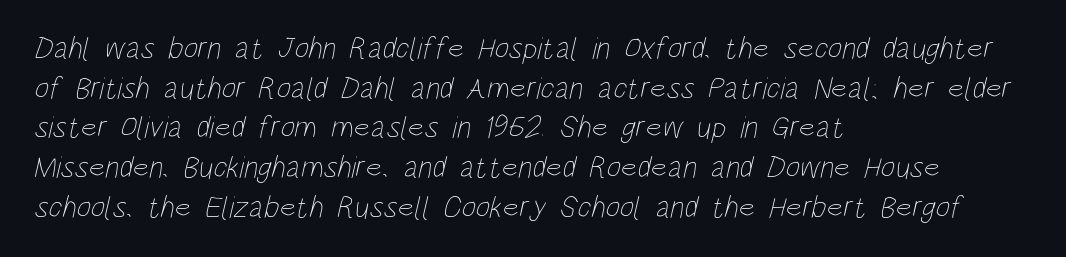
Q: Is the text bold? A: No.
Q: Is the text underlined? A: No.
Q: How is the paragraph aligned? A: Left-aligned.
Q: Is the spacing between letters normal or unusually wide? A: Normal.
Q: Is the spacing between lines tight, normal or loose? A: Normal.
Q: Width (condensed, normal, or wide)? A: Condensed.
Q: Stroke contrast? A: Low.
Q: x-height? A: Large.
Q: Monospaced? A: No.
